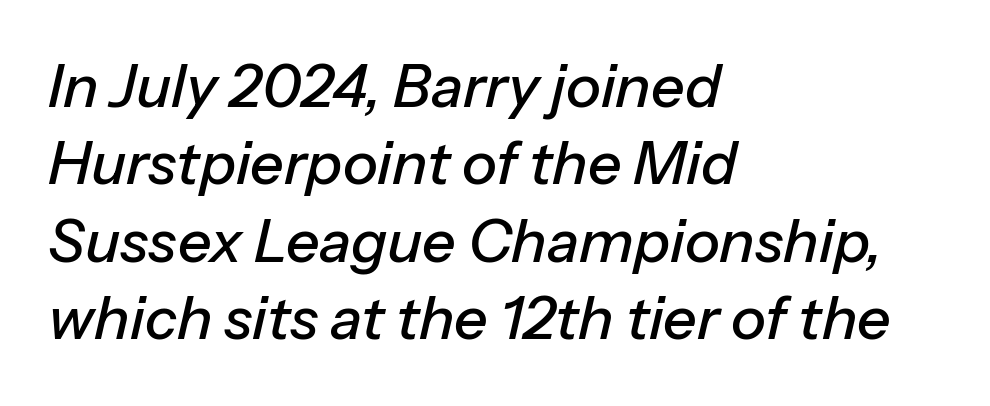
The image shows 59 px text type, italic (leaning right); set left-aligned, normal line spacing (1.31x), normal letter spacing, not underlined; low stroke contrast and a medium x-height.
